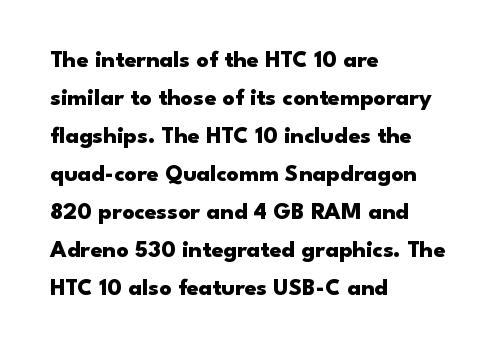
The image shows 24 px bold type, upright; set left-aligned, normal line spacing (1.58x), normal letter spacing, not underlined.
